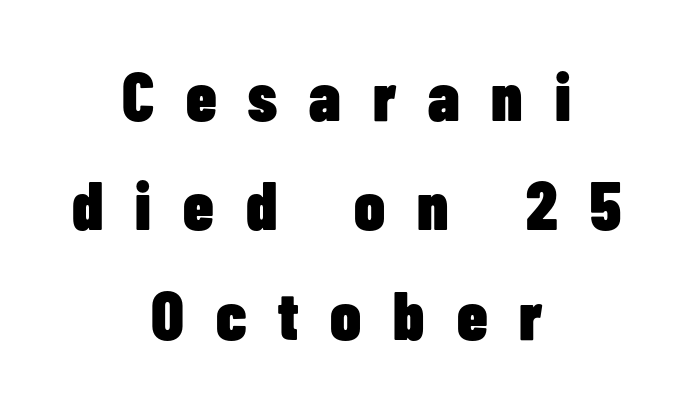
The image shows 68 px heavy, condensed sans-serif type, upright; set centered, normal line spacing (1.61x), unusually wide letter spacing (+0.47 em), not underlined; low stroke contrast and a medium x-height.
